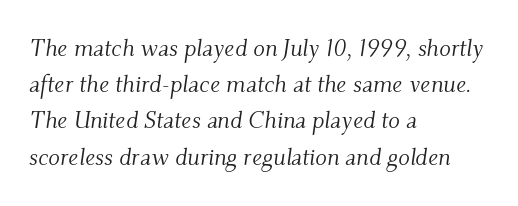
The image shows 24 px text type, italic (leaning right); set left-aligned, normal line spacing (1.51x), normal letter spacing, not underlined.
